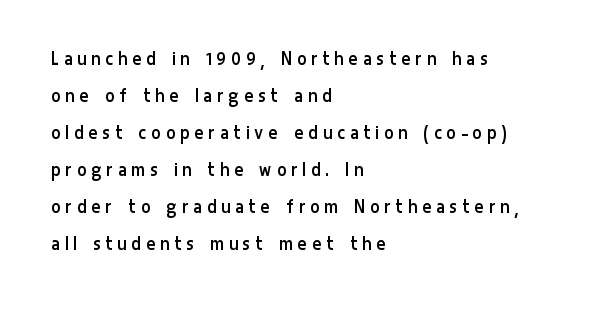
The image shows 21 px text type, upright; set left-aligned, line spacing 1.76x, unusually wide letter spacing (+0.27 em), not underlined.
